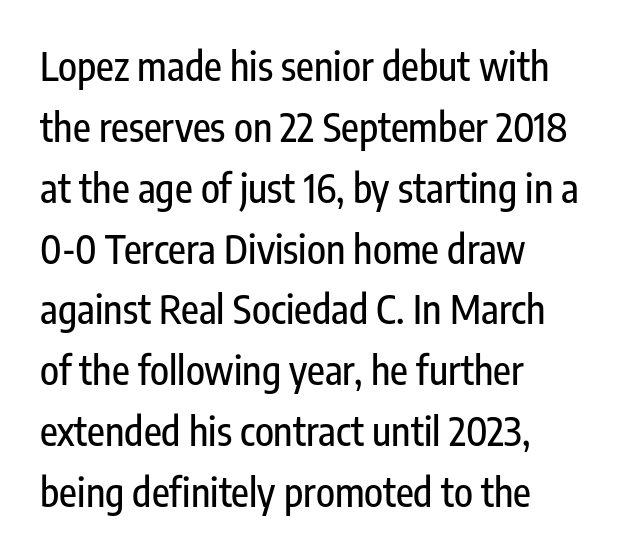
Q: Is the text italic (slanted)? A: No, it is upright.
Q: Is the typeface a serif or a sans-serif typeface? A: Sans-serif.
Q: Is the text underlined? A: No.
Q: How is the paragraph aligned? A: Left-aligned.
Q: Is the spacing between letters normal or unusually wide? A: Normal.
Q: Is the spacing between lines tight, normal or loose? A: Normal.
Q: Width (condensed, normal, or wide)? A: Condensed.
Q: Stroke contrast? A: Low.
Q: x-height? A: Medium.
Q: Monospaced? A: No.
